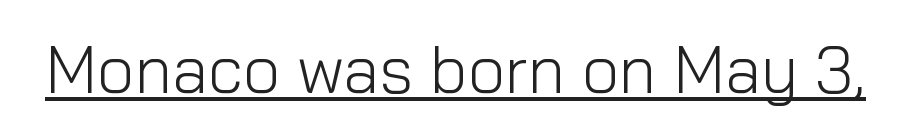
Q: Is the text bold? A: No.
Q: Is the text italic (slanted)? A: No, it is upright.
Q: Is the typeface a serif or a sans-serif typeface? A: Sans-serif.
Q: Is the text underlined? A: Yes.
Q: Is the spacing between letters normal or unusually wide? A: Normal.
Q: Width (condensed, normal, or wide)? A: Normal.
Q: Stroke contrast? A: Low.
Q: x-height? A: Medium.
Q: Monospaced? A: No.
